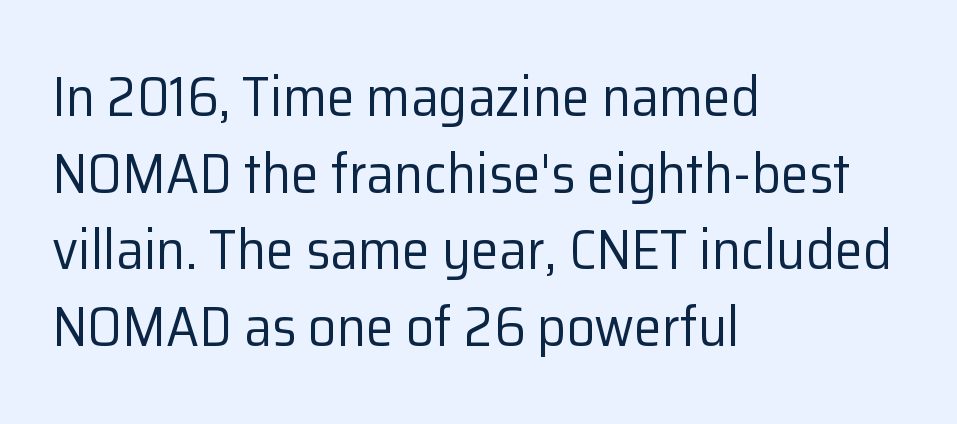
Q: Is the text bold? A: No.
Q: Is the text italic (slanted)? A: No, it is upright.
Q: Is the typeface a serif or a sans-serif typeface? A: Sans-serif.
Q: Is the text underlined? A: No.
Q: How is the paragraph aligned? A: Left-aligned.
Q: Is the spacing between letters normal or unusually wide? A: Normal.
Q: Is the spacing between lines tight, normal or loose? A: Normal.
Q: Width (condensed, normal, or wide)? A: Normal.
Q: Stroke contrast? A: Low.
Q: x-height? A: Medium.
Q: Monospaced? A: No.
